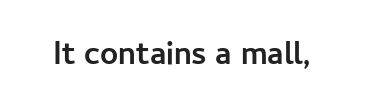
The image shows 40 px sans-serif type, upright; set normal letter spacing, not underlined; low stroke contrast and a medium x-height.
